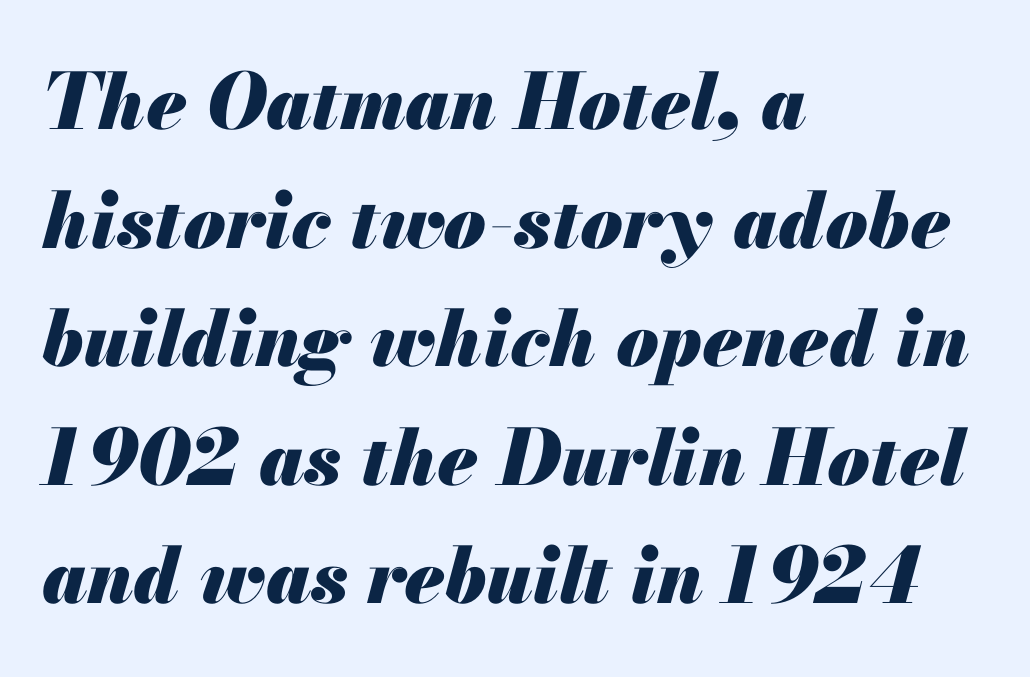
The image shows 77 px heavy type, italic (leaning right); set left-aligned, normal line spacing (1.54x), normal letter spacing, not underlined; medium stroke contrast and a small x-height.
